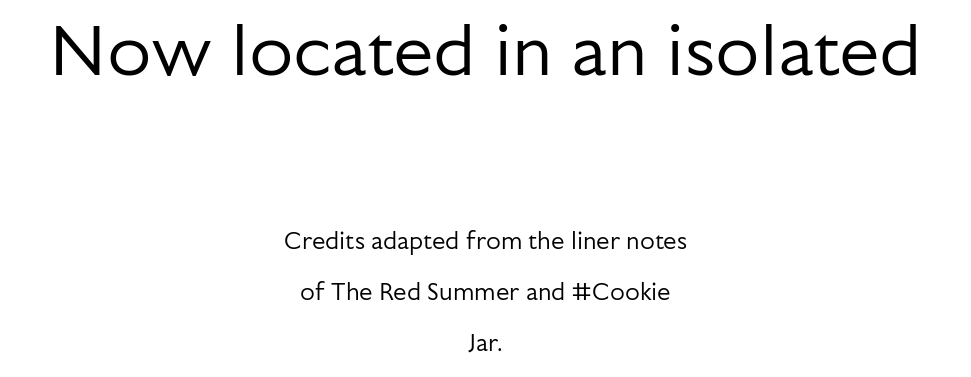
Q: Is the text bold? A: No.
Q: Is the text italic (slanted)? A: No, it is upright.
Q: Is the typeface a serif or a sans-serif typeface? A: Sans-serif.
Q: Is the text underlined? A: No.
Q: How is the paragraph aligned? A: Centered.
Q: Is the spacing between letters normal or unusually wide? A: Normal.
Q: Is the spacing between lines tight, normal or loose? A: Loose.
Q: Which block of text is set in a larger size, the first (top) or the second (bottom)? A: The first (top) one.
Q: Width (condensed, normal, or wide)? A: Normal.
Q: Stroke contrast? A: Low.
Q: x-height? A: Medium.
Q: Monospaced? A: No.
